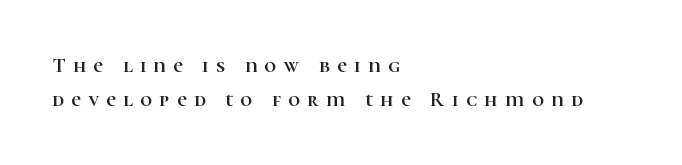
The image shows 21 px text type, upright; set left-aligned, normal line spacing (1.61x), unusually wide letter spacing (+0.35 em), not underlined.
